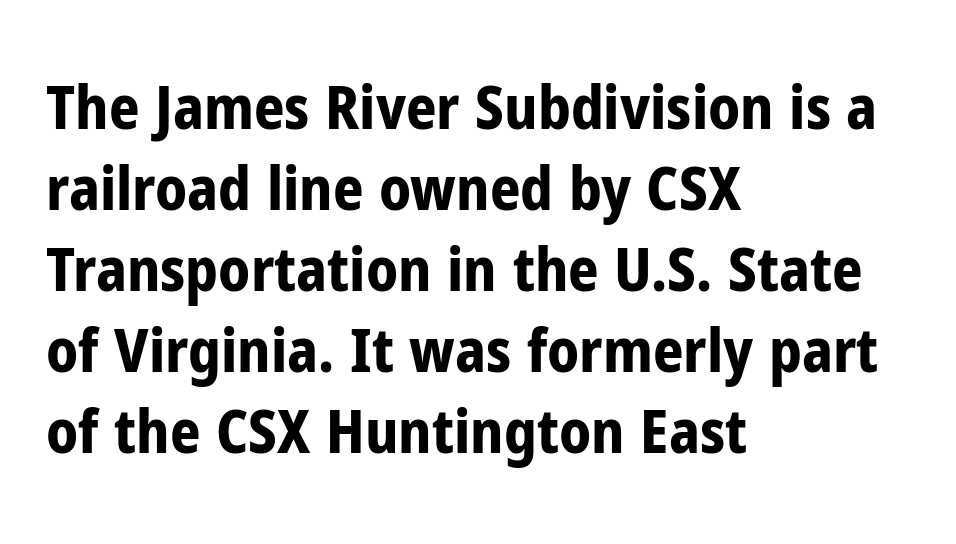
The passage shown stacks its lines at a standard gap. You could not count columns in this text — the font is proportionally spaced. Caption: multi-line text, flush left, ragged right. Honestly, the letter spacing is just normal — you wouldn't notice it. I'd describe the lettering as bold — thick and assertive.
